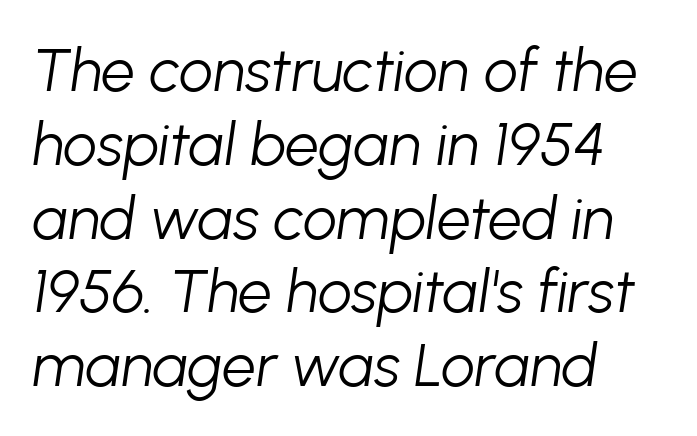
{"italic": "yes", "lean": "right", "slant_degrees": 8, "bold": "no", "weight": "light", "width": "normal", "stroke_contrast": "low", "x_height": "medium", "monospaced": "no", "underline": "no", "align": "left", "line_spacing_ratio": 1.23, "letter_spacing": "normal", "letter_spacing_em": 0.0, "glyph_px": 60}
